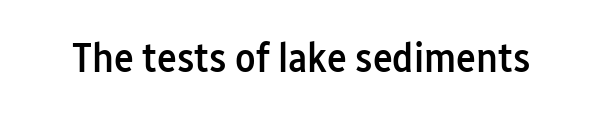
Q: Is the text bold? A: Semi-bold.
Q: Is the text italic (slanted)? A: No, it is upright.
Q: Is the typeface a serif or a sans-serif typeface? A: Sans-serif.
Q: Is the text underlined? A: No.
Q: Is the spacing between letters normal or unusually wide? A: Normal.
Q: Width (condensed, normal, or wide)? A: Condensed.
Q: Stroke contrast? A: Low.
Q: x-height? A: Medium.
Q: Monospaced? A: No.
